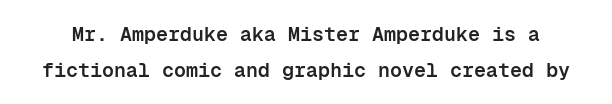
The typesetting leans somewhat heavy: a semibold. Notice how the stems are strictly vertical — no italics here. Compared with typical body copy, the letter spacing here is the same. Type without underlining.
